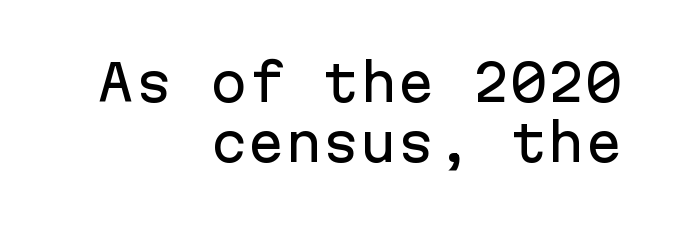
Spacing verdict: monospaced, one width for all characters. What stands out about the letter spacing? Nothing — it is the standard amount. Letterform terminals end flat and unadorned throughout the passage. Casual observation: everything's shoved over to the right. Does the lettering tilt? It doesn't — this is upright.
